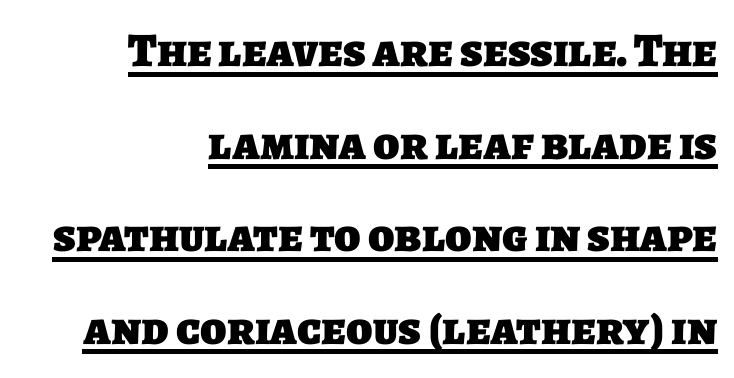
The face used here is rendered with its standard letterfit. Quick note: underline on. Heavy, bold letterforms. Visually the block forms a straight wall on the right and a jagged coastline on the left. No feet cap the strokes, marking this as sans-serif type. This sample trades compactness for vertical openness between lines.
